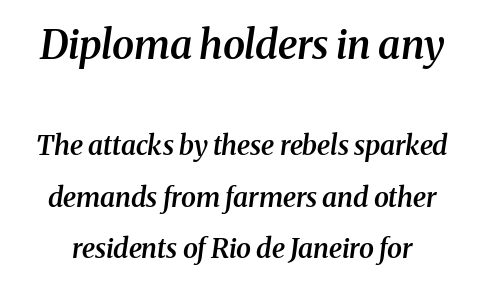
Notice the wide empty band between every row — that's loose leading. If you squint, the top block still reads clearly — it's the larger of the two. Note the varied advance widths — an 'i' is clearly narrower than an 'm'. Is the letter spacing exaggerated? No — it looks like the ordinary default. The text was rendered using a seriffed face with decorative stroke endings.
